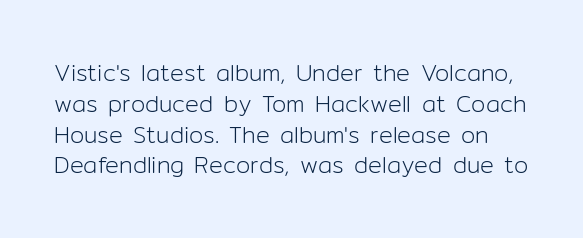
Q: Is the text bold? A: No.
Q: Is the text italic (slanted)? A: No, it is upright.
Q: Is the text underlined? A: No.
Q: Is the spacing between letters normal or unusually wide? A: Normal.
Q: Is the spacing between lines tight, normal or loose? A: Normal.
